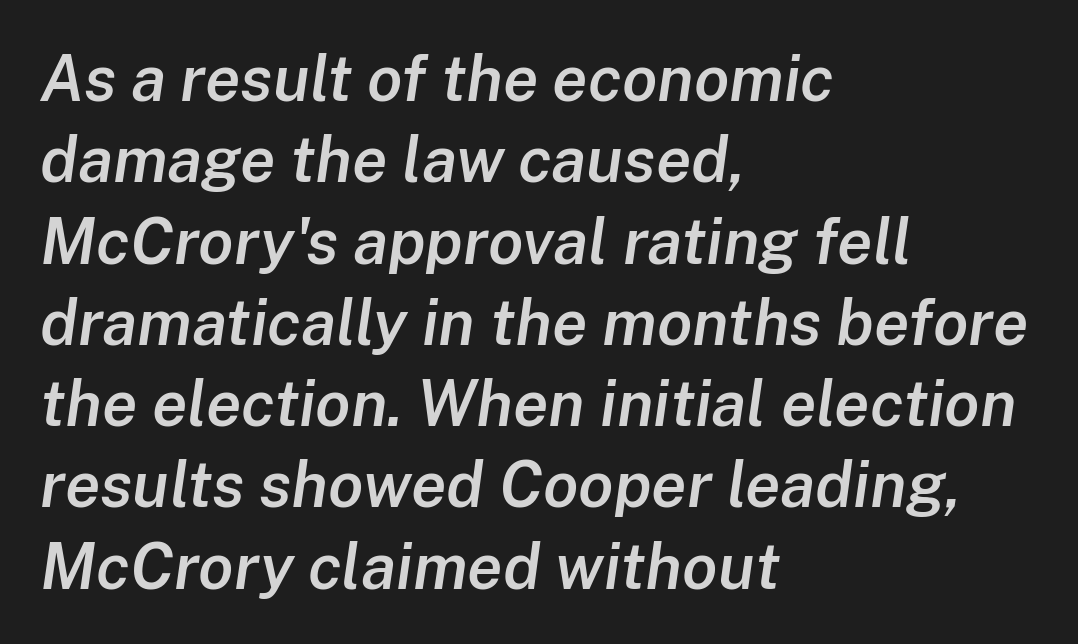
Look at the tracking — it's just the regular setting, nothing added. The passage shown is typed in a proportional face where columns would drift. Observe the lean: these are italic letterforms. Set as a demibold, roughly 600 on the weight scale. The strip under each line holds only bare page. Vertically, the passage feels balanced, rows spaced as you'd expect.
